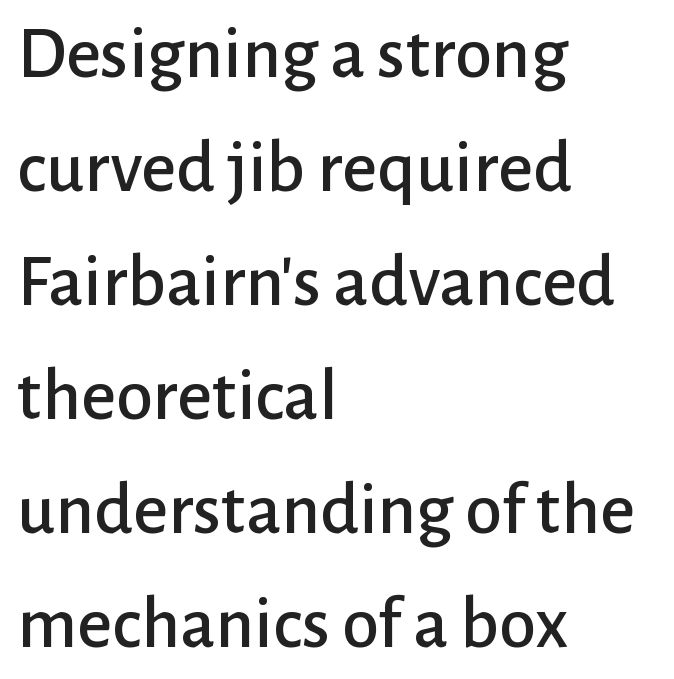
{"serif": "no", "italic": "no", "width": "normal", "stroke_contrast": "low", "x_height": "medium", "monospaced": "no", "underline": "no", "align": "left", "line_spacing": "normal", "line_spacing_ratio": 1.52, "letter_spacing": "normal", "letter_spacing_em": 0.0, "glyph_px": 75}
